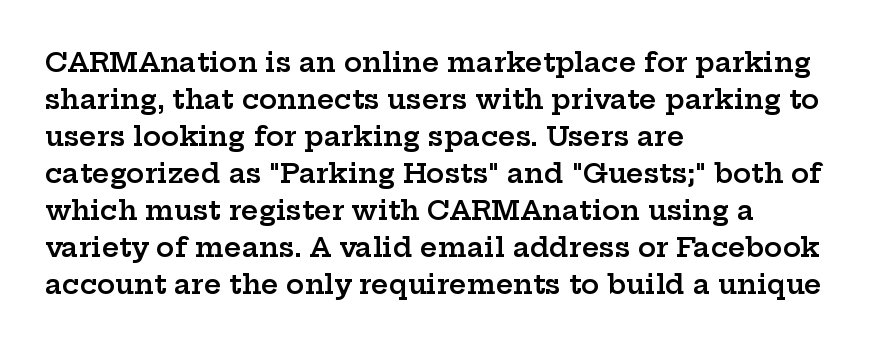
{"italic": "no", "bold": "semi", "underline": "no", "align": "left", "line_spacing": "normal", "line_spacing_ratio": 1.37, "letter_spacing": "normal", "letter_spacing_em": 0.0, "glyph_px": 27}
